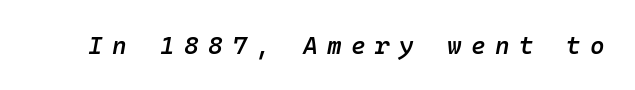
Q: Is the text bold? A: Semi-bold.
Q: Is the text italic (slanted)? A: Yes, it leans right by about 10 degrees.
Q: Is the text underlined? A: No.
Q: Is the spacing between letters normal or unusually wide? A: Unusually wide.
